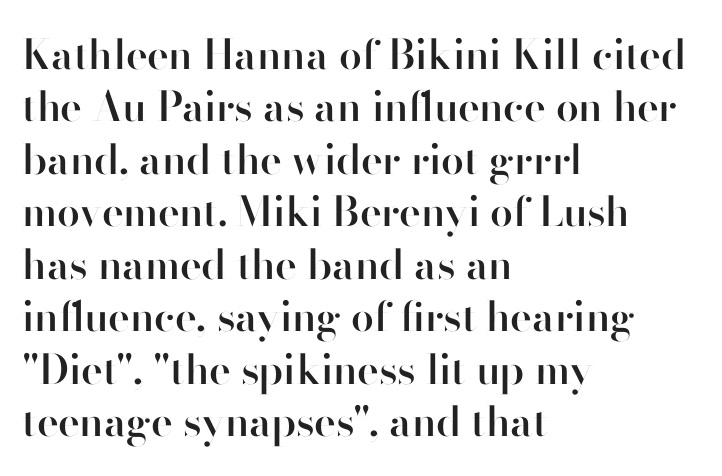
Honestly, the row spacing looks completely unremarkable. If you drew a ruler down the left edge, every line would touch it. The letterforms sit shoulder to shoulder at normal distance. Is this a fixed-width face? No — the glyphs have proportional, varying widths.
